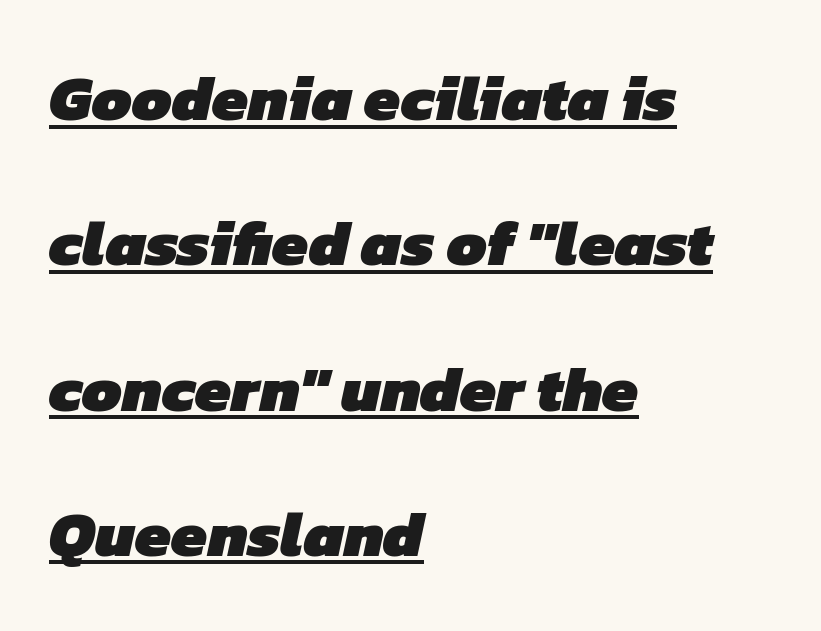
Q: Is the text bold? A: Yes.
Q: Is the typeface a serif or a sans-serif typeface? A: Sans-serif.
Q: Is the text underlined? A: Yes.
Q: How is the paragraph aligned? A: Left-aligned.
Q: Is the spacing between letters normal or unusually wide? A: Normal.
Q: Is the spacing between lines tight, normal or loose? A: Loose.
Q: Width (condensed, normal, or wide)? A: Normal.
Q: Stroke contrast? A: Low.
Q: x-height? A: Medium.
Q: Monospaced? A: No.
